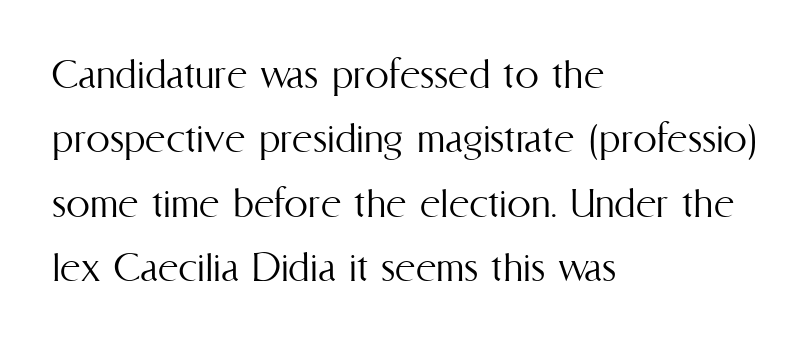
The image shows 48 px light, condensed type, upright; set left-aligned, normal line spacing (1.34x), normal letter spacing, not underlined; medium stroke contrast and a medium x-height.
